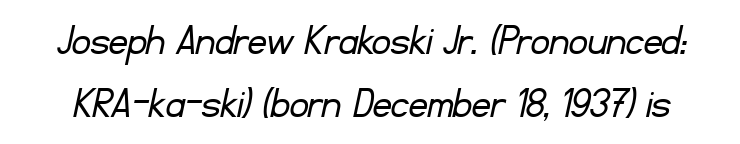
I'd call this a sans setting — the letters go barefoot. The leading is moderate, giving the passage an even texture. Note the varied advance widths — an 'i' is clearly narrower than an 'm'. Caption: face not bold, strokes unweighted. The words here are not underlined.
